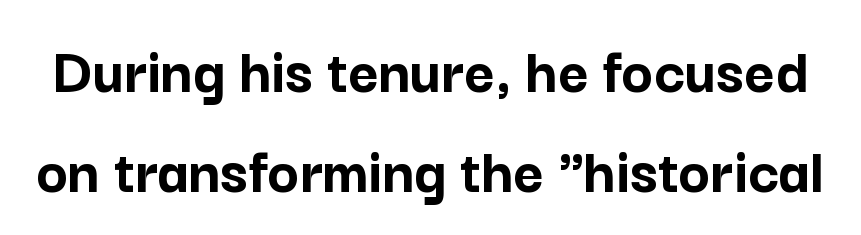
{"serif": "no", "italic": "no", "bold": "yes", "weight": "semibold", "width": "normal", "stroke_contrast": "low", "x_height": "medium", "monospaced": "no", "underline": "no", "line_spacing": "normal", "line_spacing_ratio": 1.52, "letter_spacing": "normal", "letter_spacing_em": 0.0, "glyph_px": 66}
